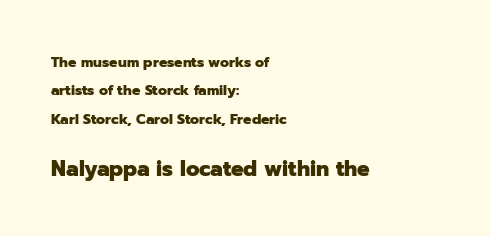
The image shows 21 px bold type, upright; set left-aligned, loose line spacing (2.02x), normal letter spacing, not underlined; the second (bottom) block is 1.5x larger.
